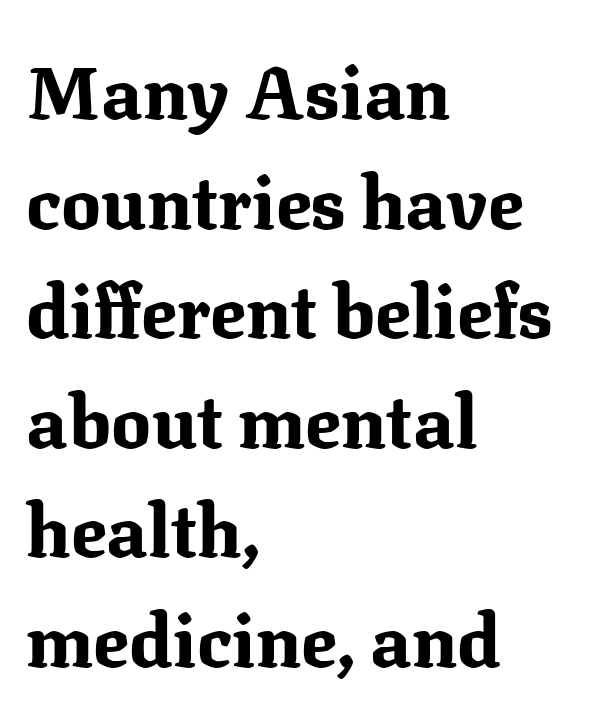
Stroke terminals: seriffed. You could not count columns in this text — the font is proportionally spaced. The foot of each line stays bare and open. The type sits square on the baseline with zero lean. Characters follow at the spacing the type designer built in. Horizontally, the lines are justified to the leading edge only.
